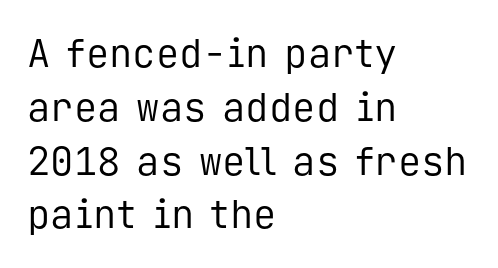
The specimen omits any rule beneath the text block's lines. Compared with a typical body face, this is equally light or lighter still. Fixed-width glyphs throughout — classic coding-font behaviour. The typesetter chose a ragged-right arrangement here. Tracking here is standard; glyphs follow each other at the usual distance.
